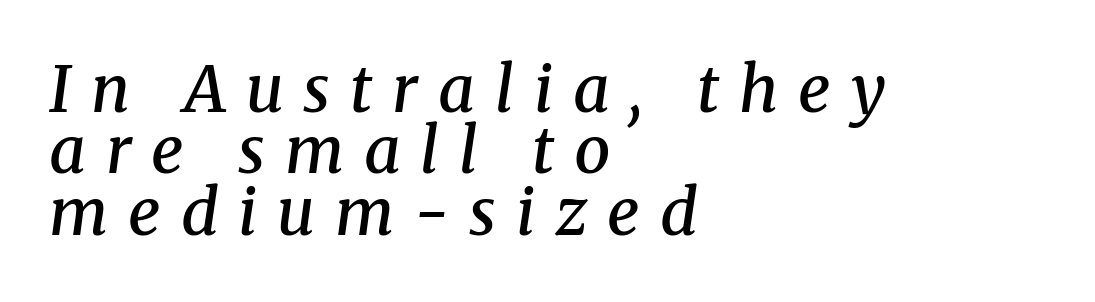
The passage shown leans; its letterforms are oblique. The paragraph shown leans on its left margin. Cramped leading. Yep, those are serifs on the letters. The font is running at a semibold setting, under full bold.
